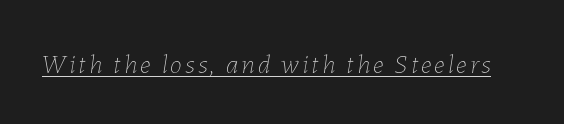
The image shows 27 px text type, italic (leaning right); set underlined.
